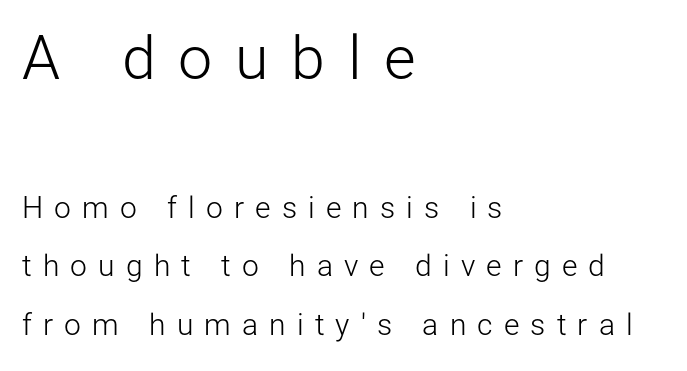
Q: Is the text bold? A: No.
Q: Is the text italic (slanted)? A: No, it is upright.
Q: Is the typeface a serif or a sans-serif typeface? A: Sans-serif.
Q: Is the text underlined? A: No.
Q: How is the paragraph aligned? A: Left-aligned.
Q: Is the spacing between letters normal or unusually wide? A: Unusually wide.
Q: Is the spacing between lines tight, normal or loose? A: Loose.
Q: Which block of text is set in a larger size, the first (top) or the second (bottom)? A: The first (top) one.
Q: Width (condensed, normal, or wide)? A: Normal.
Q: Stroke contrast? A: Low.
Q: x-height? A: Medium.
Q: Monospaced? A: No.
